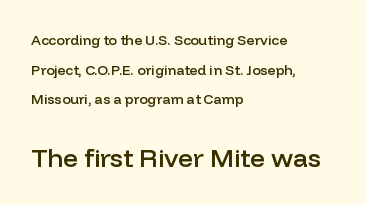
{"italic": "no", "bold": "semi", "underline": "no", "align": "left", "line_spacing": "loose", "line_spacing_ratio": 2.12, "letter_spacing": "normal", "letter_spacing_em": 0.0, "larger_block": "second", "size_ratio": 1.86, "glyph_px": 26}
